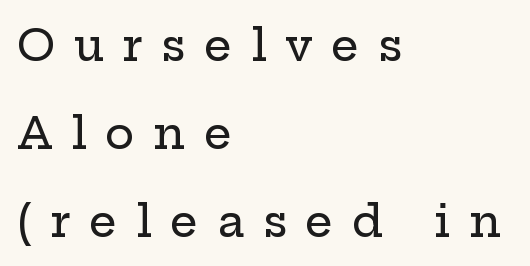
{"serif": "yes", "italic": "no", "width": "wide", "stroke_contrast": "low", "x_height": "medium", "monospaced": "no", "underline": "no", "align": "left", "line_spacing": "loose", "line_spacing_ratio": 2.0, "letter_spacing": "wide", "letter_spacing_em": 0.42, "glyph_px": 44}
